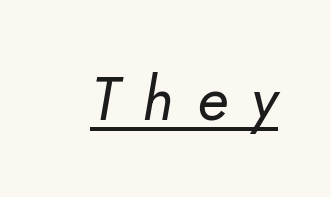
The image shows 61 px regular-weight type, italic (leaning right); set unusually wide letter spacing (+0.39 em), underlined; low stroke contrast and a small x-height.
